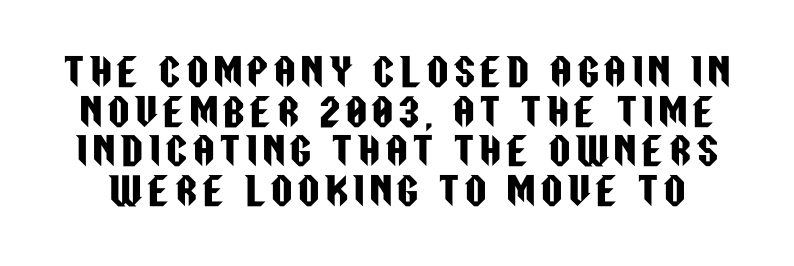
{"serif": "no", "italic": "no", "width": "condensed", "stroke_contrast": "low", "x_height": "large", "monospaced": "no", "underline": "no", "line_spacing": "tight", "line_spacing_ratio": 1.07, "glyph_px": 37}
